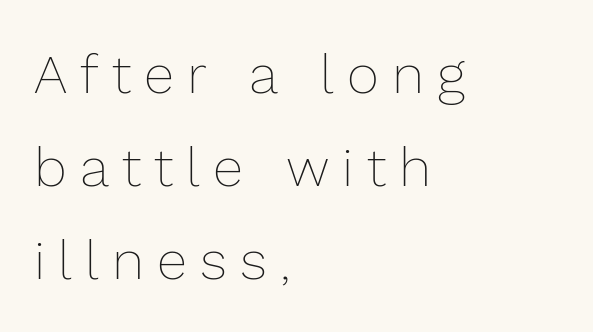
The image shows 55 px thin type, upright; set left-aligned, normal line spacing (1.69x), unusually wide letter spacing (+0.24 em), not underlined; low stroke contrast and a medium x-height.
